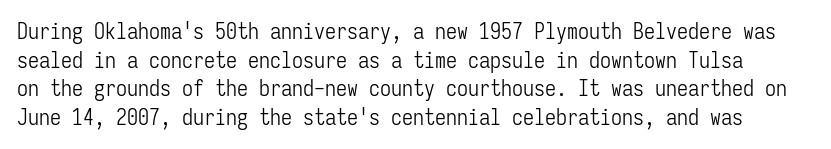
Q: Is the text bold? A: No.
Q: Is the text italic (slanted)? A: No, it is upright.
Q: Is the text underlined? A: No.
Q: Is the spacing between letters normal or unusually wide? A: Normal.
Q: Is the spacing between lines tight, normal or loose? A: Normal.
